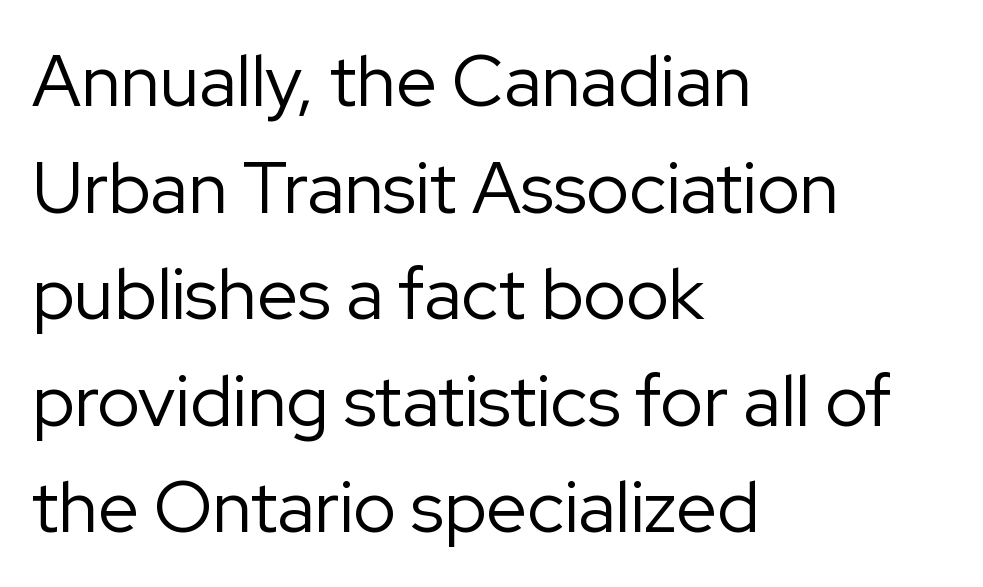
The type family on display is of the sans-serif kind. A typesetter would call this proportional, since set widths differ per character. There is no visible air inserted between adjacent glyphs. In terms of posture, this sample is upright. Alignment: flush left. Only glyphs here, with clear space below each row.
